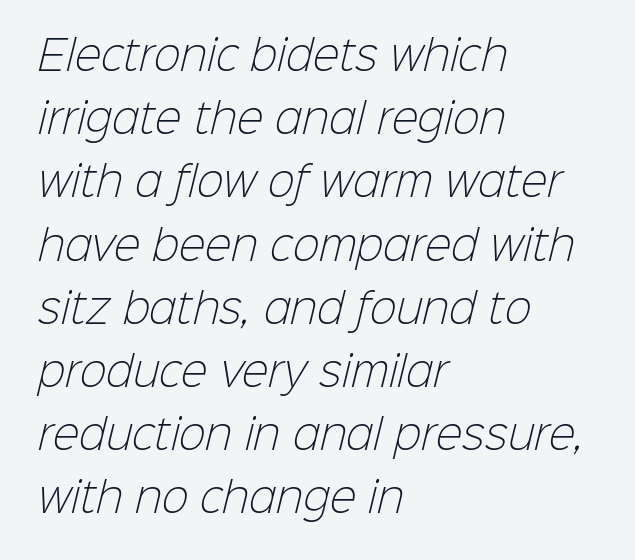
Normally led — the rows are evenly, conventionally spaced. Honestly, the letter spacing is just normal — you wouldn't notice it. Spacing verdict: proportional, widths tailored to each character. This is sans-serif lettering, the kind often seen on screens and signage. The letterforms sit at book weight or below.
